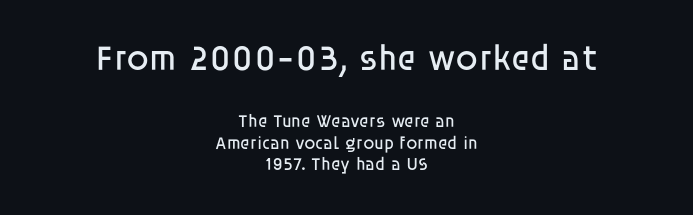
Centered paragraph, ragged on both sides. Characters remain perfectly vertical along every line. The strokes carry an ordinary text weight at most. Compare the two chunks: the upper has the greater cap height.
